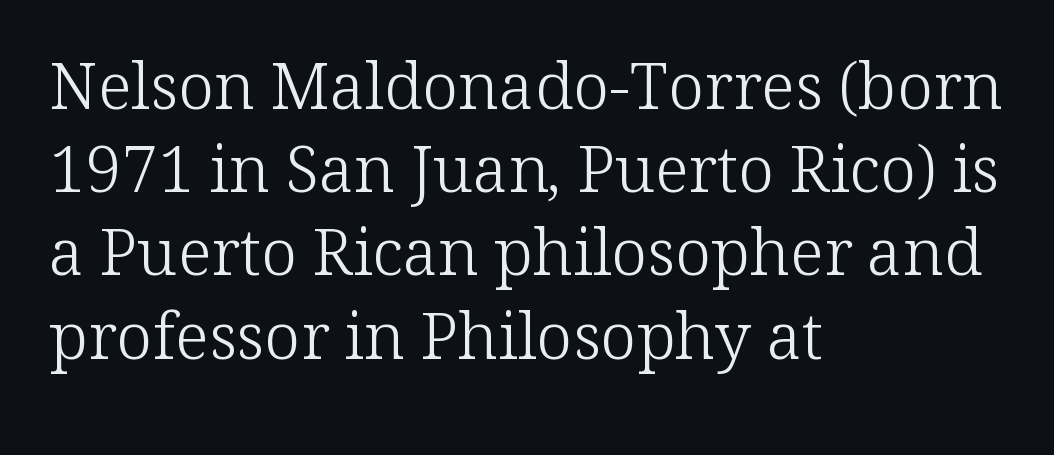
This is not heavy type; no bold has been used. The designer left line spacing at the default. Plain, unruled lines of type. Spacing verdict: proportional, widths tailored to each character. Nope, not italic — everything's standing straight.
